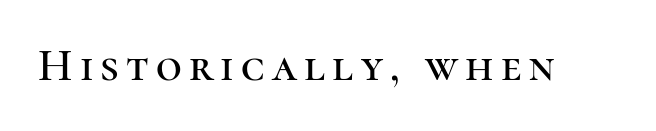
The image shows 45 px serif type, upright; set not underlined; high stroke contrast and a medium x-height.
